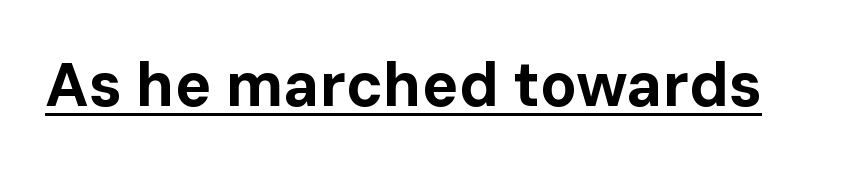
{"serif": "no", "italic": "no", "bold": "yes", "weight": "bold", "width": "normal", "stroke_contrast": "low", "x_height": "medium", "monospaced": "no", "underline": "yes", "letter_spacing": "normal", "letter_spacing_em": 0.0, "glyph_px": 61}
